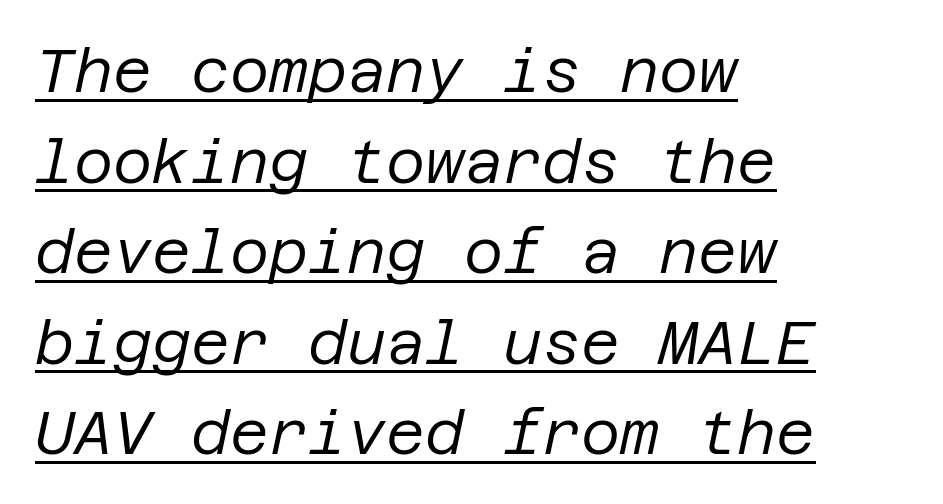
A typesetter would call this zero additional tracking. Baseline-to-baseline distance is the conventional proportion of letter height. Is this a heavy cut? Hardly; it is regular or lighter. Slanted lettering throughout. Every row of glyphs begins at an identical x-position on the left. The words here are underlined.
